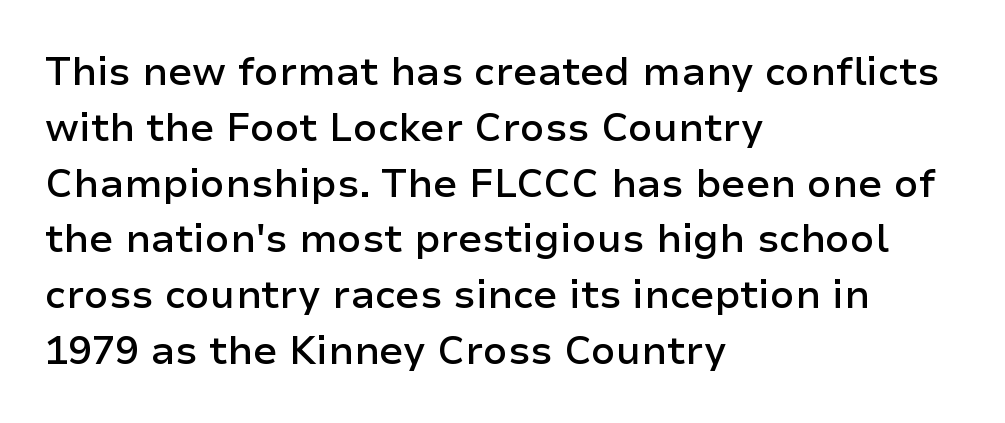
{"serif": "no", "italic": "no", "bold": "semi", "weight": "semibold", "width": "normal", "stroke_contrast": "low", "x_height": "medium", "monospaced": "no", "underline": "no", "align": "left", "line_spacing": "normal", "line_spacing_ratio": 1.43, "letter_spacing": "normal", "letter_spacing_em": 0.0, "glyph_px": 39}
